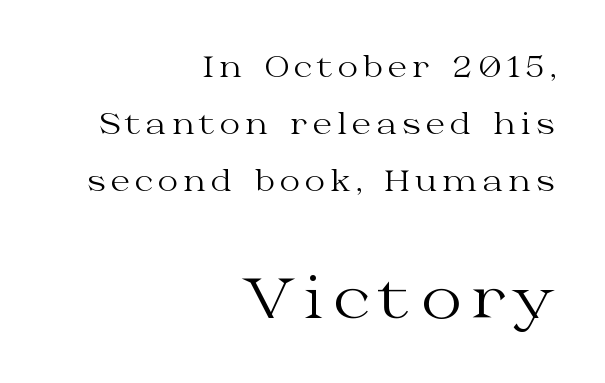
The glyphs are unaccompanied by any horizontal stroke below them. Yep, those are serifs on the letters. Typesetter's note — lower block bumped up in size, upper block left smaller. A typesetter would mark this as roman, not italic. Is this a fixed-width face? No — the glyphs have proportional, varying widths. In terms of leading, this rendering errs on the spacious side.
